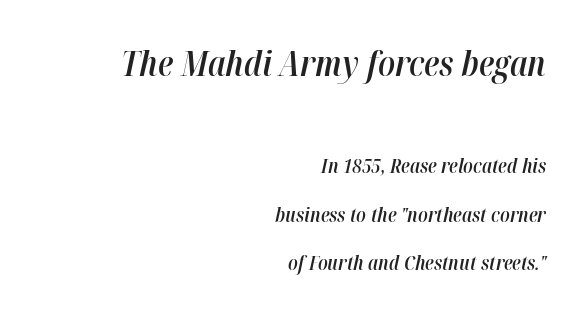
{"italic": "yes", "lean": "right", "slant_degrees": 12, "bold": "semi", "weight": "semibold", "width": "condensed", "stroke_contrast": "high", "x_height": "medium", "monospaced": "no", "underline": "no", "align": "right", "line_spacing": "loose", "line_spacing_ratio": 2.43, "letter_spacing": "normal", "letter_spacing_em": 0.0, "larger_block": "first", "size_ratio": 1.75, "glyph_px": 35}
